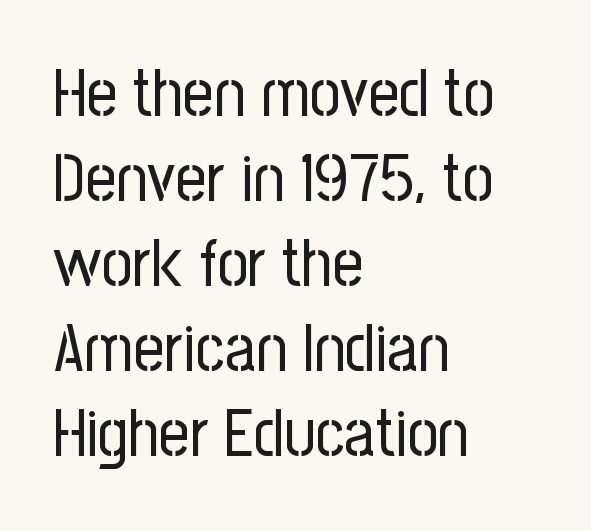
{"serif": "no", "italic": "no", "bold": "no", "weight": "regular", "width": "condensed", "stroke_contrast": "low", "x_height": "medium", "monospaced": "no", "underline": "no", "align": "left", "line_spacing": "normal", "line_spacing_ratio": 1.27, "letter_spacing": "normal", "letter_spacing_em": 0.0, "glyph_px": 67}
